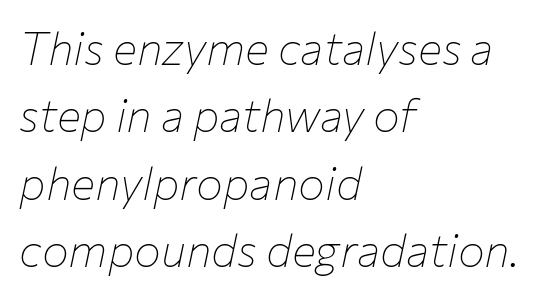
The setting favours the left margin, as ordinary paragraphs usually do. These lines keep a tight, regular rhythm from letter to letter. Whoever set this chose a conventional vertical rhythm. The axis of the letterforms is tilted away from vertical.
